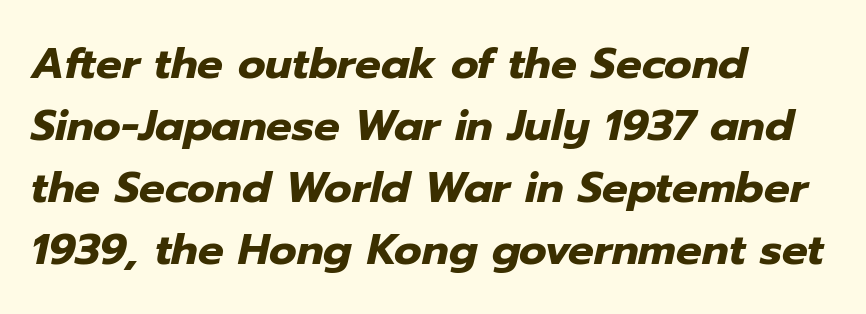
The image shows 43 px heavy type, italic (leaning right); set left-aligned, normal line spacing (1.44x), normal letter spacing, not underlined; low stroke contrast and a medium x-height.
